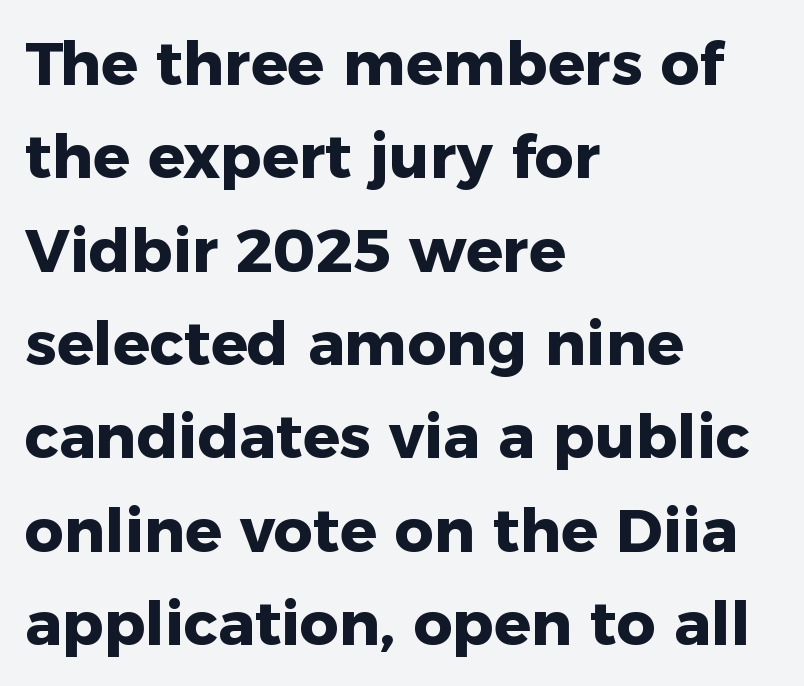
Q: Is the text bold? A: Yes.
Q: Is the text italic (slanted)? A: No, it is upright.
Q: Is the typeface a serif or a sans-serif typeface? A: Sans-serif.
Q: Is the text underlined? A: No.
Q: How is the paragraph aligned? A: Left-aligned.
Q: Is the spacing between letters normal or unusually wide? A: Normal.
Q: Is the spacing between lines tight, normal or loose? A: Normal.
Q: Width (condensed, normal, or wide)? A: Normal.
Q: Stroke contrast? A: Low.
Q: x-height? A: Medium.
Q: Monospaced? A: No.
